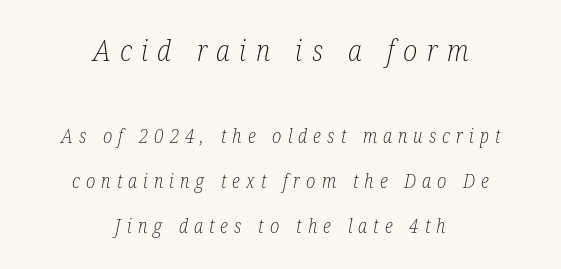
If you squint, the top block still reads clearly — it's the larger of the two. The face used here is proportionally spaced, like ordinary book or web type. The baseline area is clear. The block of text is sparse from top to bottom, with ample space between rows. Is this a heavy cut? Hardly; it is regular or lighter.
